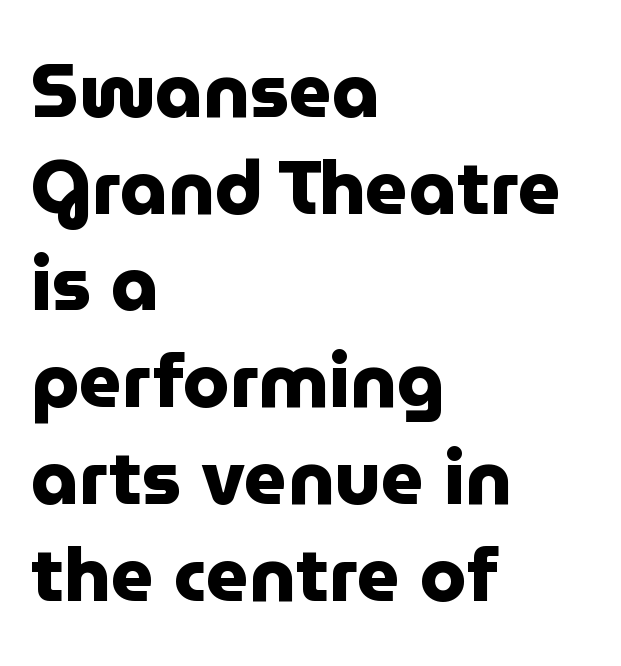
The image shows 75 px heavy sans-serif type, upright; set left-aligned, normal line spacing (1.29x), normal letter spacing, not underlined; low stroke contrast and a medium x-height.
